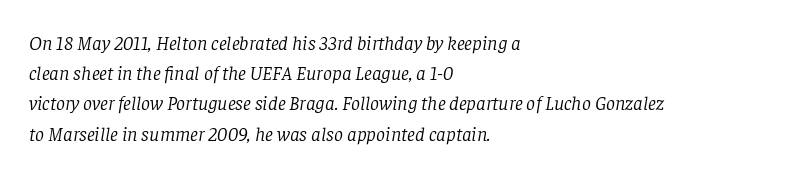
{"italic": "yes", "lean": "right", "slant_degrees": 8, "bold": "no", "underline": "no", "align": "left", "line_spacing": "normal", "line_spacing_ratio": 1.51, "letter_spacing": "normal", "letter_spacing_em": 0.0, "glyph_px": 20}
